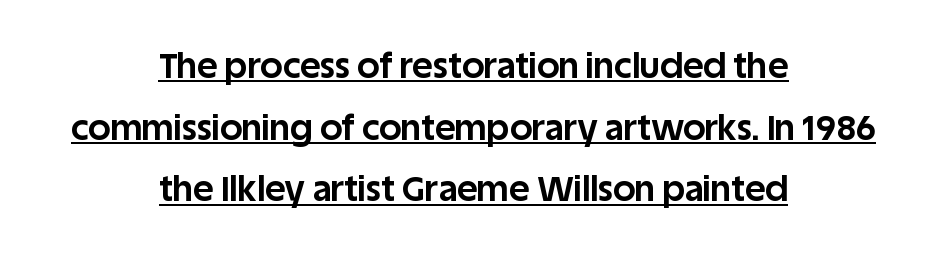
{"serif": "no", "italic": "no", "bold": "yes", "weight": "bold", "width": "normal", "stroke_contrast": "low", "x_height": "large", "monospaced": "no", "underline": "yes", "align": "center", "line_spacing_ratio": 1.76, "letter_spacing": "normal", "letter_spacing_em": 0.0, "glyph_px": 35}
